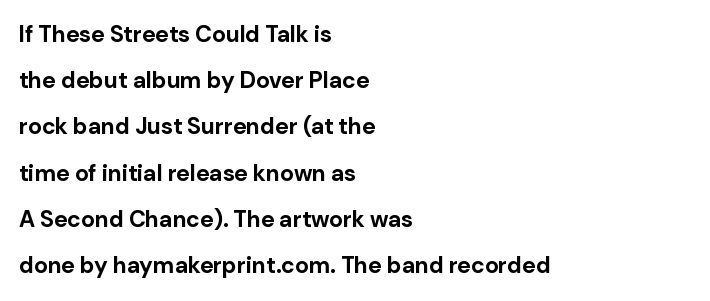
Here the glyphs are tracked normally, forming tight word shapes. Typeset ragged right — the left edge is the straight one. Quick note: underline off. Designer's note — italics off, roman on. Line spacing here is loose. Heft: maximum for text — a bold.
